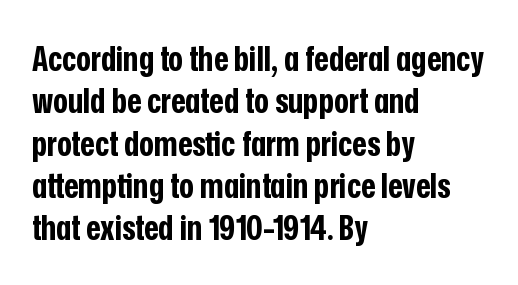
{"serif": "no", "italic": "no", "bold": "yes", "weight": "bold", "width": "condensed", "stroke_contrast": "low", "x_height": "medium", "monospaced": "no", "underline": "no", "align": "left", "line_spacing_ratio": 1.21, "letter_spacing": "normal", "letter_spacing_em": 0.0, "glyph_px": 35}
